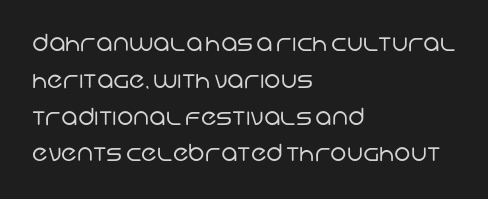
{"bold": "no", "underline": "no", "align": "left", "line_spacing": "normal", "line_spacing_ratio": 1.6, "letter_spacing": "normal", "letter_spacing_em": 0.0, "glyph_px": 23}
